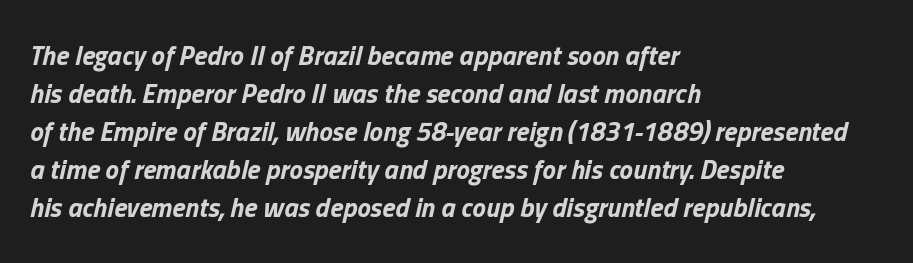
Q: Is the text bold? A: Yes.
Q: Is the text italic (slanted)? A: Yes, it leans right by about 13 degrees.
Q: Is the text underlined? A: No.
Q: How is the paragraph aligned? A: Left-aligned.
Q: Is the spacing between letters normal or unusually wide? A: Normal.
Q: Is the spacing between lines tight, normal or loose? A: Normal.
